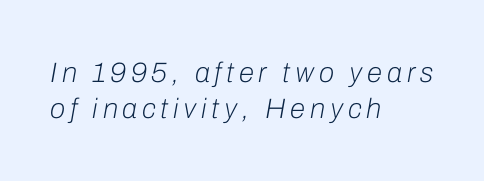
A student would call this left alignment; a typographer would say flush left, rag right. A bare baseline throughout the passage. The rendering applies a slant to the glyphs. Stroke thickness stays within the range of a standard reading face or lighter. The lines sit at an ordinary, default distance from one another.
